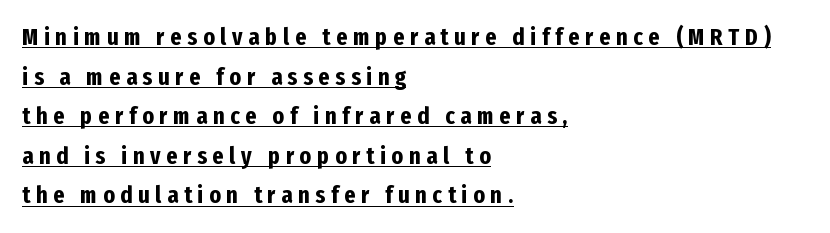
The image shows 24 px bold type, upright; set left-aligned, normal line spacing (1.65x), unusually wide letter spacing (+0.24 em), underlined.
